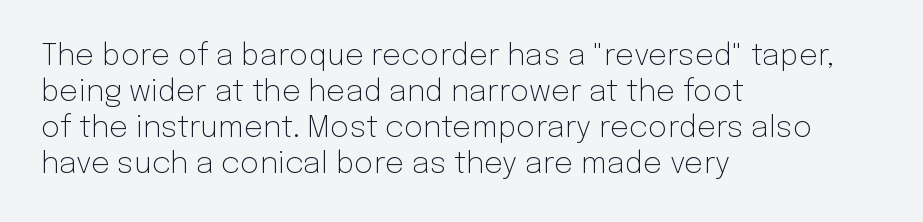
Q: Is the text bold? A: No.
Q: Is the text italic (slanted)? A: No, it is upright.
Q: Is the typeface a serif or a sans-serif typeface? A: Sans-serif.
Q: Is the text underlined? A: No.
Q: How is the paragraph aligned? A: Left-aligned.
Q: Is the spacing between letters normal or unusually wide? A: Normal.
Q: Width (condensed, normal, or wide)? A: Normal.
Q: Stroke contrast? A: Low.
Q: x-height? A: Medium.
Q: Monospaced? A: No.
